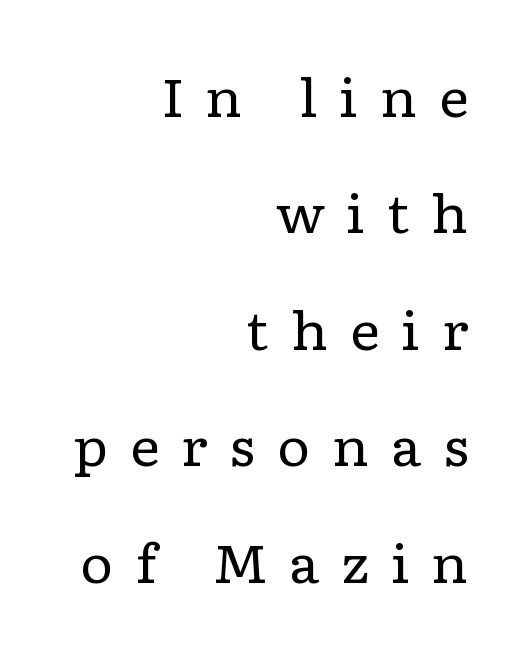
The image shows 52 px regular-weight, wide serif type, upright; set right-aligned, loose line spacing (2.24x), unusually wide letter spacing (+0.41 em), not underlined; low stroke contrast and a medium x-height.
